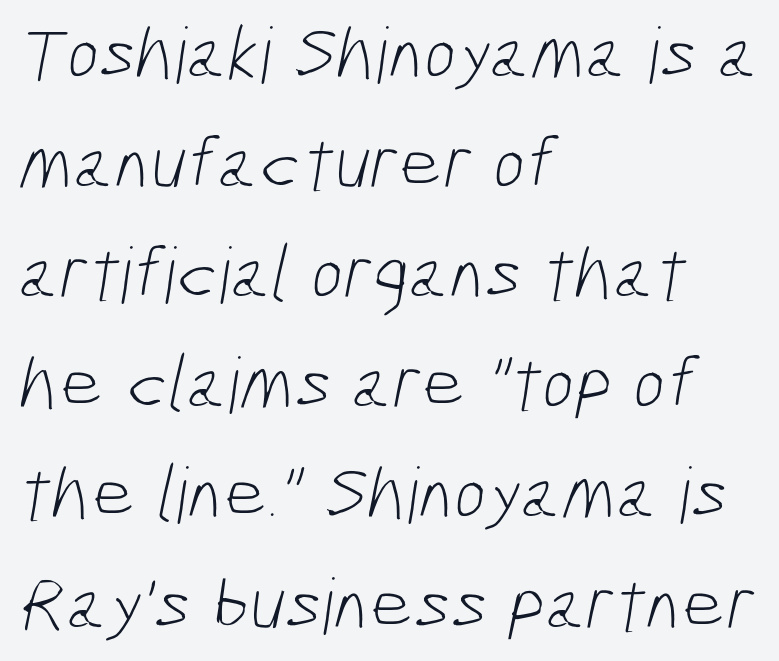
Serifs: no, the terminals of the letterforms are clean. Is this a fixed-width face? No — the glyphs have proportional, varying widths. Descenders hang freely into open space. A light-to-regular cut is what we see here.
